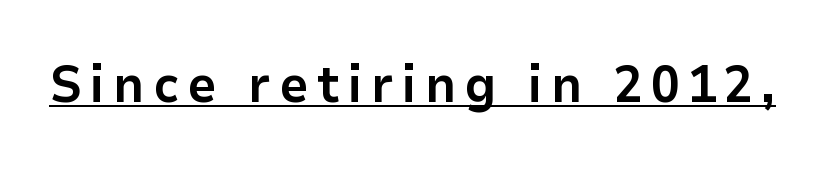
{"serif": "no", "italic": "no", "bold": "yes", "weight": "bold", "width": "normal", "stroke_contrast": "low", "x_height": "medium", "monospaced": "no", "underline": "yes", "glyph_px": 52}
